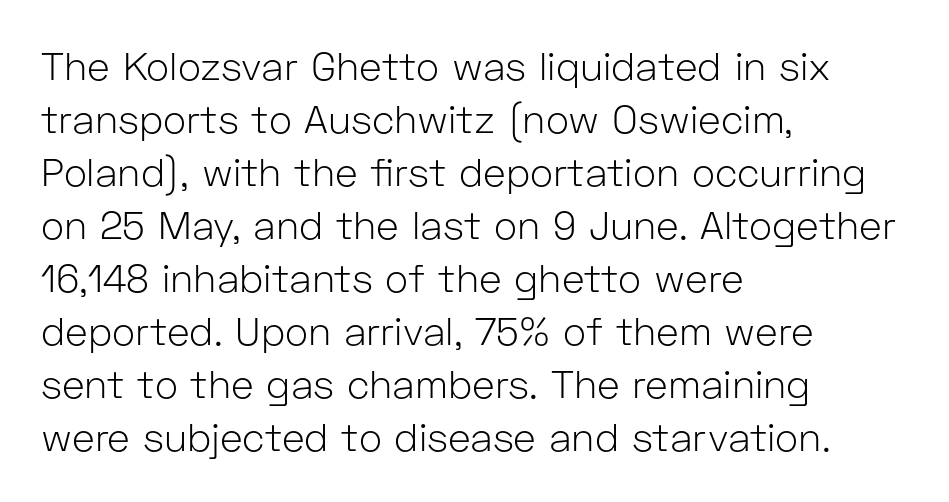
{"serif": "no", "italic": "no", "bold": "no", "weight": "light", "width": "normal", "stroke_contrast": "low", "x_height": "medium", "monospaced": "no", "underline": "no", "align": "left", "line_spacing": "normal", "line_spacing_ratio": 1.36, "letter_spacing": "normal", "letter_spacing_em": 0.0, "glyph_px": 39}
